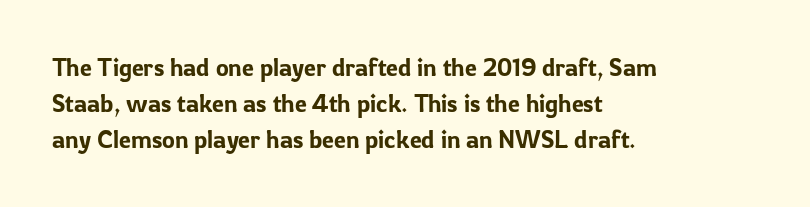
The image shows 24 px text type, upright; set left-aligned, normal line spacing (1.51x), normal letter spacing, not underlined.
